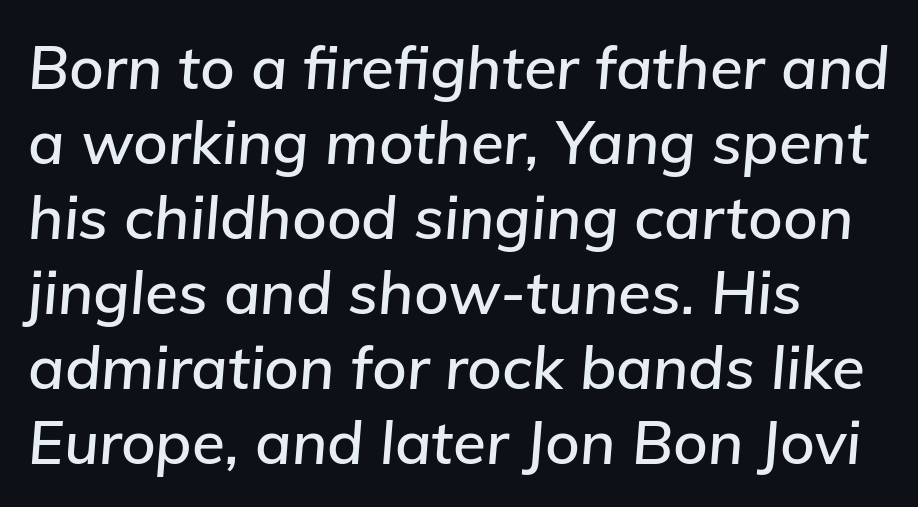
The image shows 60 px text type, italic (leaning right); set left-aligned, normal line spacing (1.25x), normal letter spacing, not underlined; low stroke contrast and a medium x-height.
